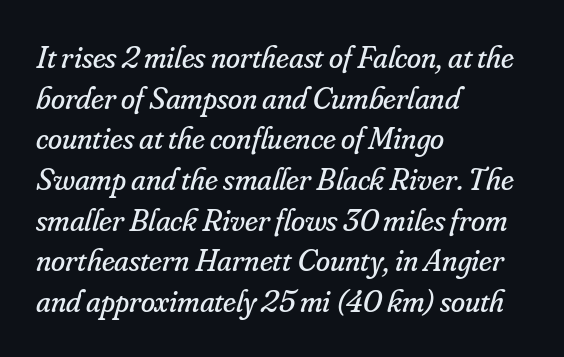
The image shows 32 px regular-weight serif type, italic (leaning right); set left-aligned, normal line spacing (1.27x), normal letter spacing, not underlined; low stroke contrast and a small x-height.
